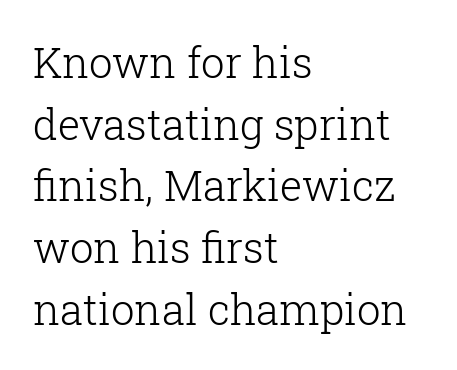
The image shows 42 px light serif type, upright; set left-aligned, normal line spacing (1.47x), normal letter spacing, not underlined; low stroke contrast and a medium x-height.
